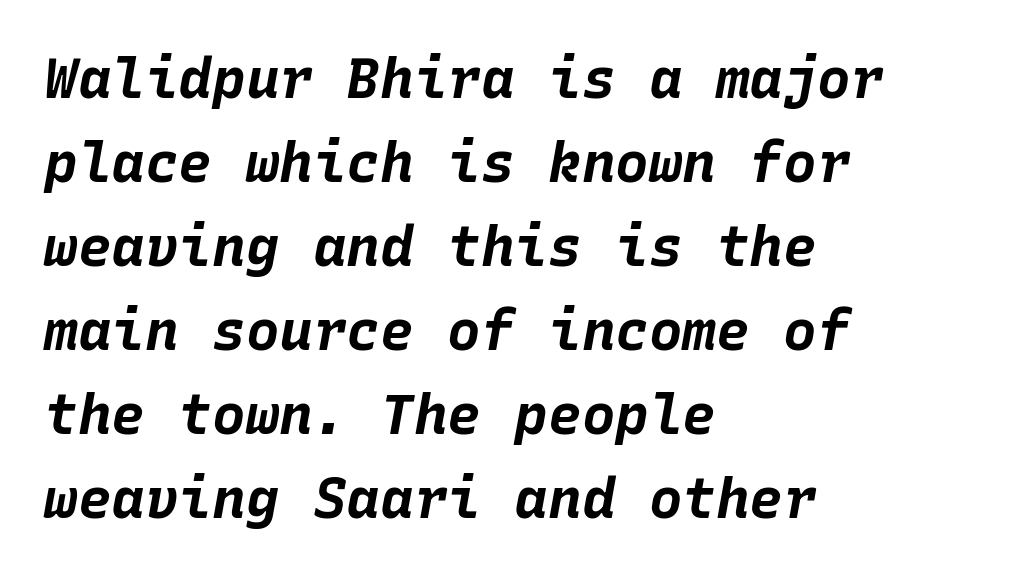
{"italic": "yes", "lean": "right", "slant_degrees": 10, "bold": "yes", "weight": "bold", "width": "normal", "stroke_contrast": "low", "x_height": "large", "monospaced": "yes", "underline": "no", "align": "left", "line_spacing": "normal", "line_spacing_ratio": 1.5, "letter_spacing": "normal", "letter_spacing_em": 0.0, "glyph_px": 56}
